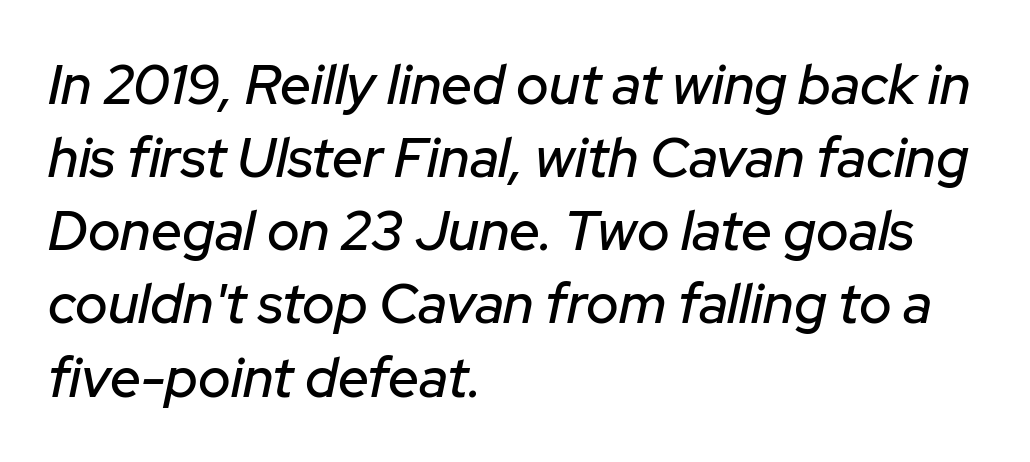
{"italic": "yes", "lean": "right", "slant_degrees": 12, "width": "normal", "stroke_contrast": "low", "x_height": "medium", "monospaced": "no", "underline": "no", "align": "left", "line_spacing": "normal", "line_spacing_ratio": 1.33, "letter_spacing": "normal", "letter_spacing_em": 0.0, "glyph_px": 55}
